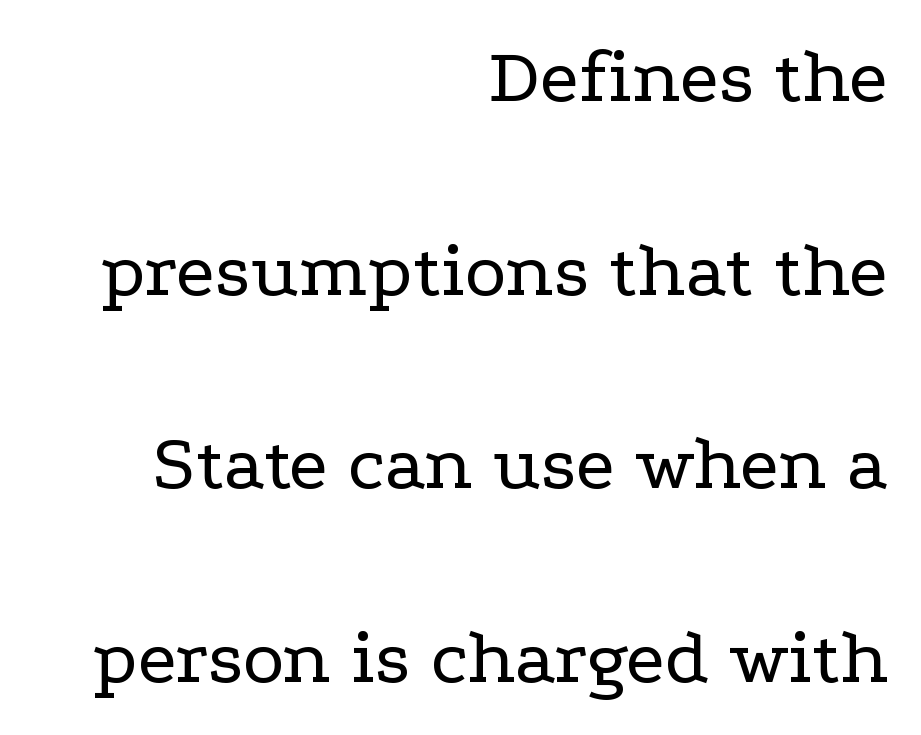
The image shows 79 px regular-weight, wide serif type, upright; set right-aligned, loose line spacing (2.45x), normal letter spacing, not underlined; low stroke contrast and a medium x-height.
